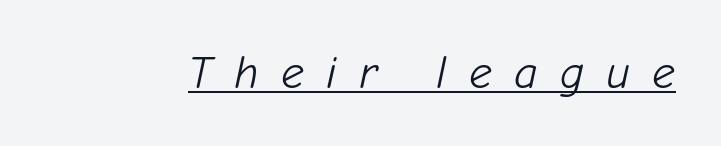
Q: Is the text bold? A: No.
Q: Is the text italic (slanted)? A: Yes, it leans right by about 12 degrees.
Q: Is the text underlined? A: Yes.
Q: Is the spacing between letters normal or unusually wide? A: Unusually wide.
Q: Width (condensed, normal, or wide)? A: Normal.
Q: Stroke contrast? A: Low.
Q: x-height? A: Medium.
Q: Monospaced? A: No.
